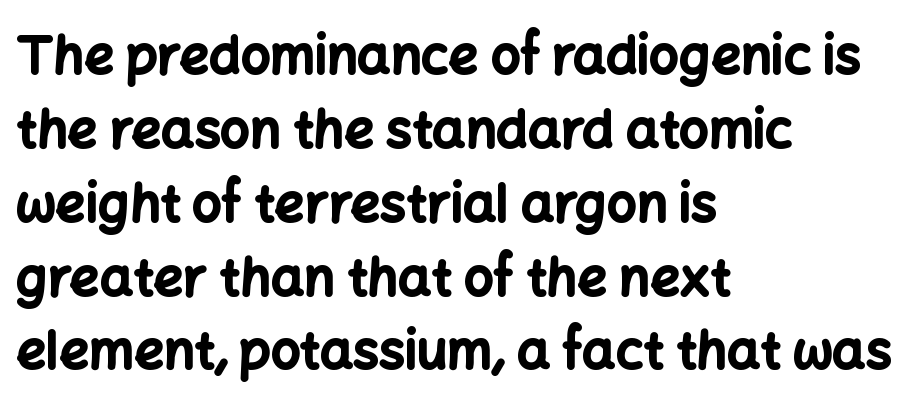
The image shows 52 px bold sans-serif type, upright; set left-aligned, normal line spacing (1.42x), normal letter spacing, not underlined; low stroke contrast and a medium x-height.
